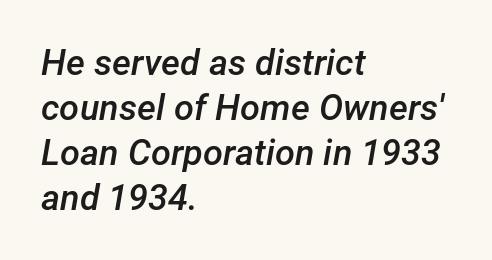
{"italic": "yes", "lean": "right", "slant_degrees": 12, "bold": "semi", "weight": "semibold", "width": "normal", "stroke_contrast": "low", "x_height": "medium", "monospaced": "no", "underline": "no", "align": "left", "line_spacing": "normal", "line_spacing_ratio": 1.25, "letter_spacing": "normal", "letter_spacing_em": 0.0, "glyph_px": 36}
